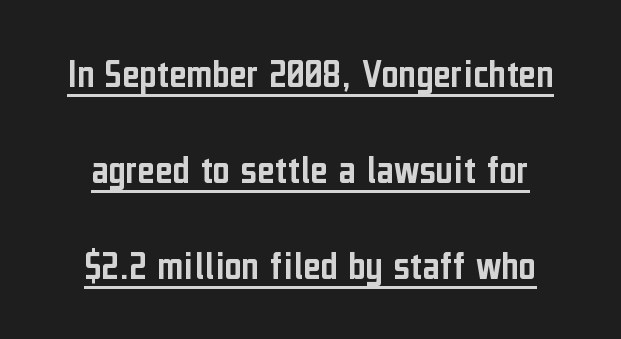
The axis of the letterforms is exactly vertical. Do the characters align in a grid? No, the font is proportional. The passage shown is underscored from start to finish. Default kerning and tracking; the words read as compact shapes.
